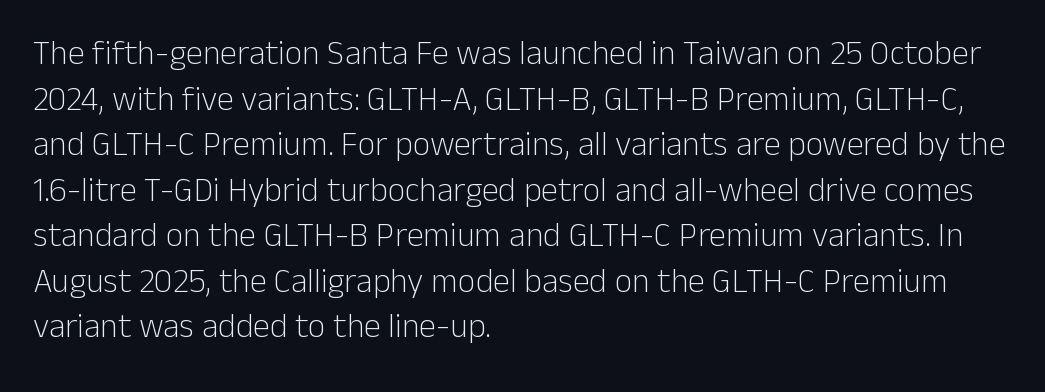
Q: Is the text bold? A: No.
Q: Is the text italic (slanted)? A: No, it is upright.
Q: Is the typeface a serif or a sans-serif typeface? A: Sans-serif.
Q: Is the text underlined? A: No.
Q: How is the paragraph aligned? A: Left-aligned.
Q: Is the spacing between letters normal or unusually wide? A: Normal.
Q: Is the spacing between lines tight, normal or loose? A: Normal.
Q: Width (condensed, normal, or wide)? A: Normal.
Q: Stroke contrast? A: Low.
Q: x-height? A: Medium.
Q: Monospaced? A: No.
